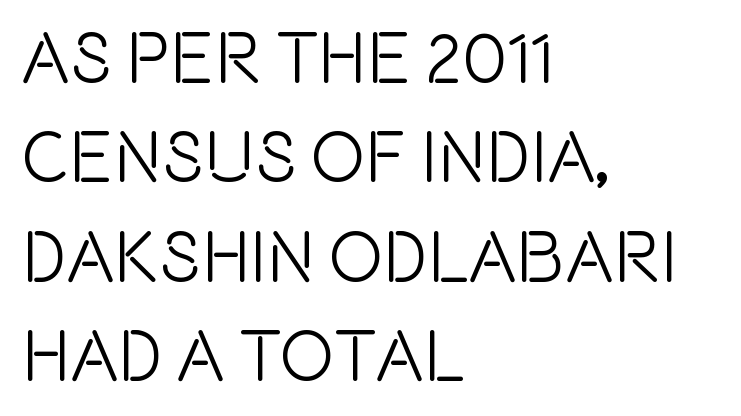
Q: Is the text italic (slanted)? A: No, it is upright.
Q: Is the typeface a serif or a sans-serif typeface? A: Sans-serif.
Q: Is the text underlined? A: No.
Q: How is the paragraph aligned? A: Left-aligned.
Q: Is the spacing between letters normal or unusually wide? A: Normal.
Q: Is the spacing between lines tight, normal or loose? A: Normal.
Q: Width (condensed, normal, or wide)? A: Condensed.
Q: x-height? A: Large.
Q: Monospaced? A: No.
